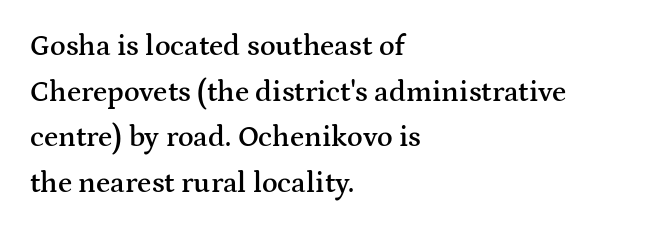
Q: Is the text bold? A: Semi-bold.
Q: Is the text italic (slanted)? A: No, it is upright.
Q: Is the typeface a serif or a sans-serif typeface? A: Serif.
Q: Is the text underlined? A: No.
Q: How is the paragraph aligned? A: Left-aligned.
Q: Is the spacing between letters normal or unusually wide? A: Normal.
Q: Is the spacing between lines tight, normal or loose? A: Normal.
Q: Width (condensed, normal, or wide)? A: Wide.
Q: Stroke contrast? A: Medium.
Q: x-height? A: Medium.
Q: Monospaced? A: No.
